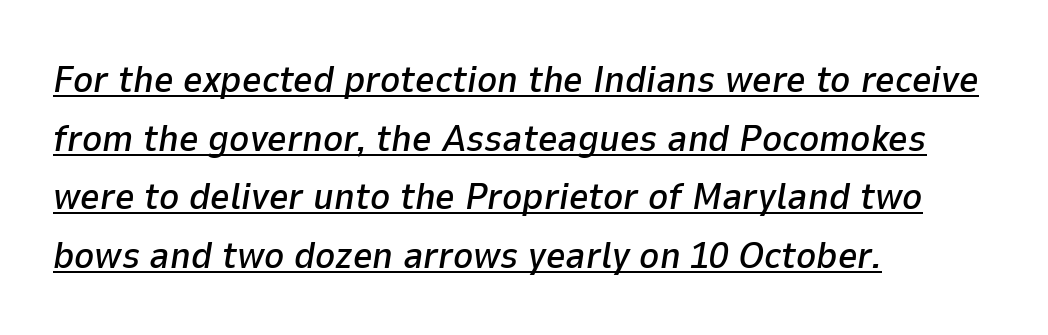
Q: Is the text italic (slanted)? A: Yes, it leans right by about 9 degrees.
Q: Is the text underlined? A: Yes.
Q: How is the paragraph aligned? A: Left-aligned.
Q: Is the spacing between letters normal or unusually wide? A: Normal.
Q: Is the spacing between lines tight, normal or loose? A: Normal.
Q: Width (condensed, normal, or wide)? A: Normal.
Q: Stroke contrast? A: Low.
Q: x-height? A: Medium.
Q: Monospaced? A: No.
